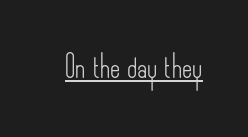
The image shows 22 px text type, upright; set normal letter spacing, underlined.
